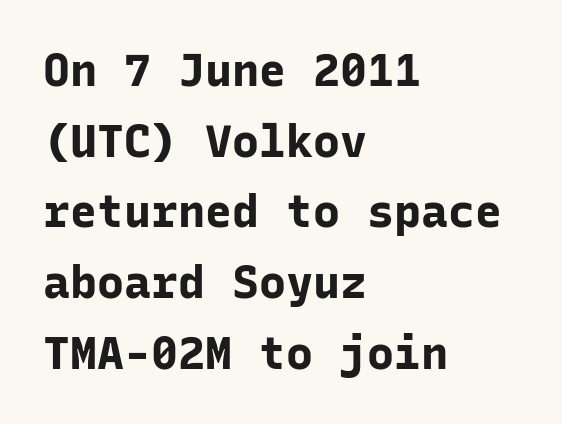
Q: Is the text bold? A: Yes.
Q: Is the text italic (slanted)? A: No, it is upright.
Q: Is the typeface a serif or a sans-serif typeface? A: Sans-serif.
Q: Is the text underlined? A: No.
Q: How is the paragraph aligned? A: Left-aligned.
Q: Is the spacing between letters normal or unusually wide? A: Normal.
Q: Is the spacing between lines tight, normal or loose? A: Normal.
Q: Width (condensed, normal, or wide)? A: Normal.
Q: Stroke contrast? A: Low.
Q: x-height? A: Medium.
Q: Monospaced? A: Yes.
